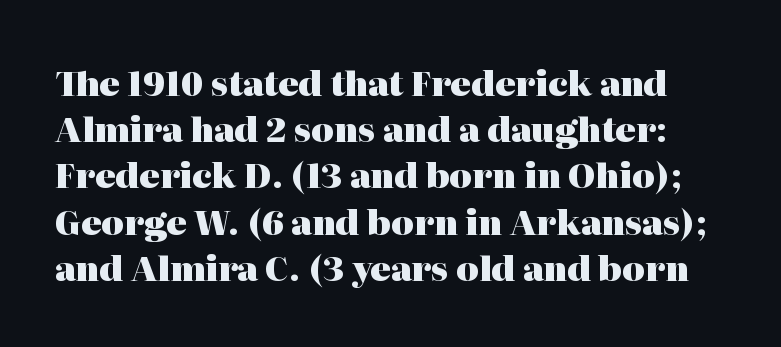
{"serif": "yes", "italic": "no", "bold": "yes", "weight": "heavy", "width": "normal", "stroke_contrast": "high", "x_height": "medium", "monospaced": "no", "underline": "no", "line_spacing": "normal", "line_spacing_ratio": 1.36, "letter_spacing": "normal", "letter_spacing_em": 0.0, "glyph_px": 34}
